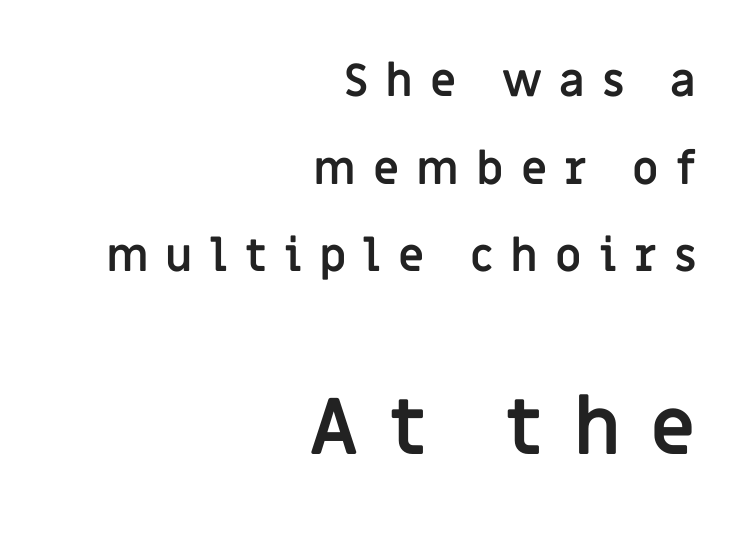
The image shows 78 px semibold sans-serif type, upright; set right-aligned, loose line spacing (1.95x), unusually wide letter spacing (+0.38 em), not underlined; the second (bottom) block is 1.73x larger; low stroke contrast and a large x-height.
